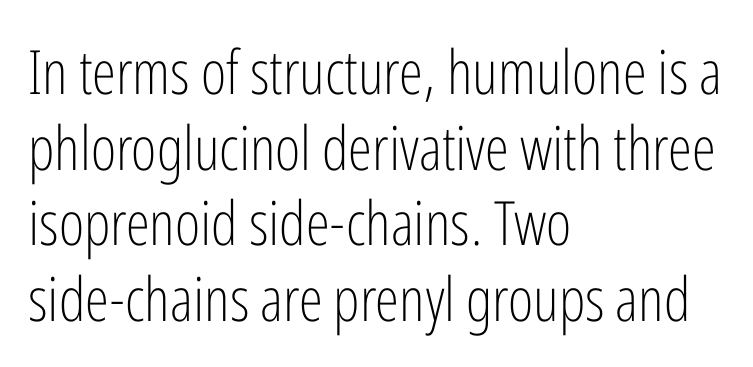
Italic? Not at all — the glyphs are vertical. The letters carry no serifs — their stems end cleanly without finishing strokes. This rendering uses left alignment, leaving the right contour irregular. The strip under each line holds only bare page.
